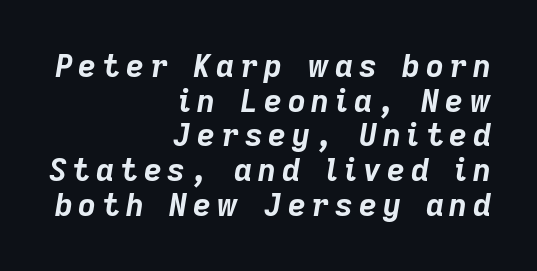
Right-aligned paragraph, ragged on the left. Nobody drew a line under any word here. Honestly, the rows look squashed on top of each other. How heavy is the stroke? Heavy — this is a bold. Here the designer chose a conventional face with non-uniform glyph widths. Observe the lean: these are italic letterforms.
